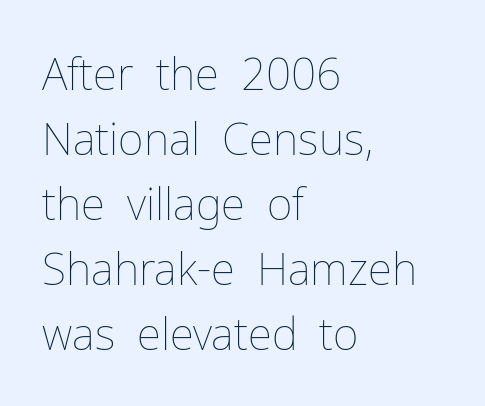
The image shows 44 px thin type, upright; set left-aligned, normal line spacing (1.48x), normal letter spacing, not underlined; low stroke contrast and a medium x-height.
